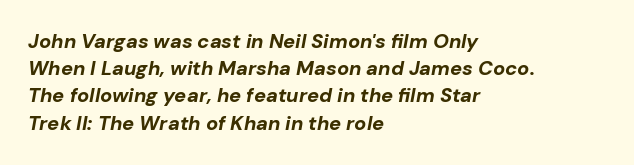
The setting favours the left margin, as ordinary paragraphs usually do. One glance says typical: line gaps are just what's usual. Nobody drew a line under any word here. Quick note: italic. The typesetting leans heavy: a genuine bold. A typesetter would call this zero additional tracking.
